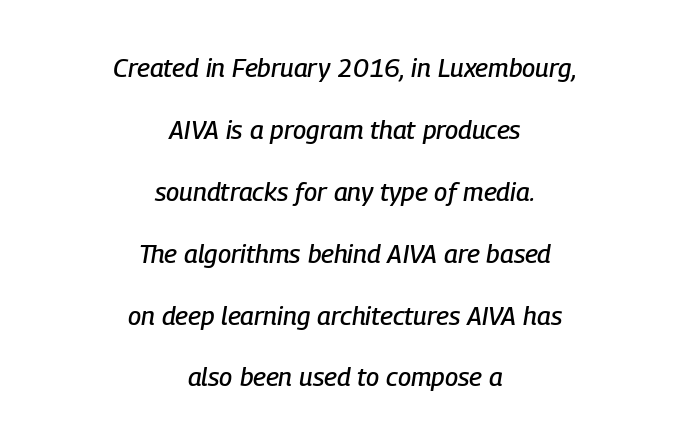
Teacher's note: observe the equal gaps on both sides — that is centered alignment. The designer dialed line spacing up above the default. A clean baseline with only descenders dipping below it. A typesetter would call this zero additional tracking. The lettering tilts uniformly, giving the passage an italic look.
